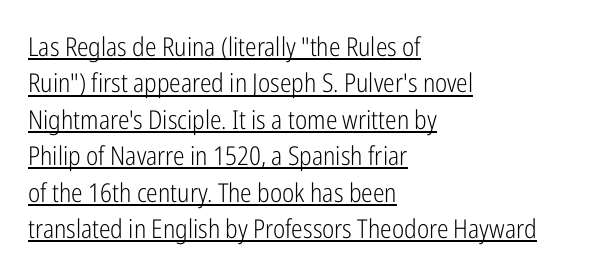
The image shows 26 px text type, upright; set left-aligned, normal line spacing (1.4x), normal letter spacing, underlined.
